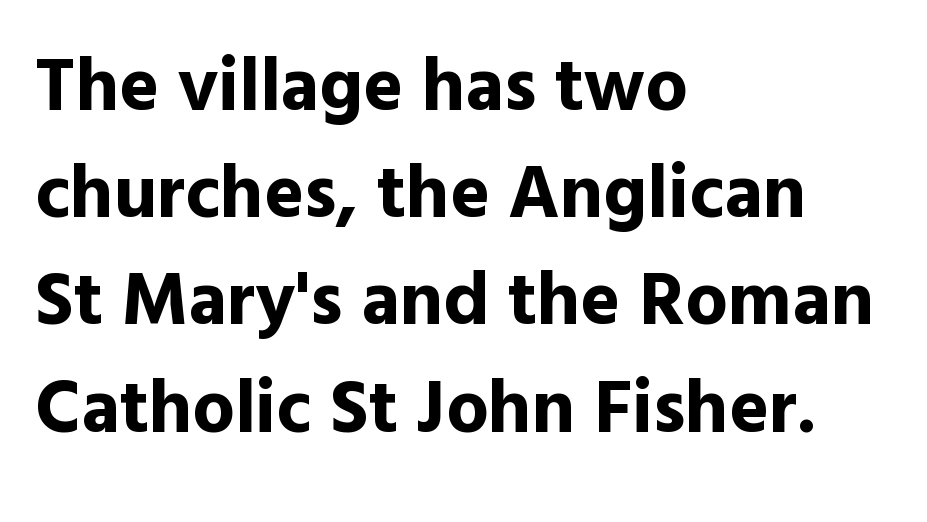
The image shows 75 px bold sans-serif type, upright; set left-aligned, normal line spacing (1.43x), normal letter spacing, not underlined; a medium x-height.
